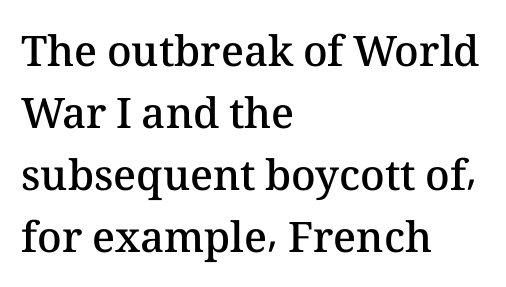
{"italic": "no", "bold": "semi", "weight": "semibold", "width": "normal", "stroke_contrast": "medium", "x_height": "medium", "monospaced": "no", "underline": "no", "align": "left", "line_spacing": "normal", "line_spacing_ratio": 1.48, "letter_spacing": "normal", "letter_spacing_em": 0.0, "glyph_px": 42}
